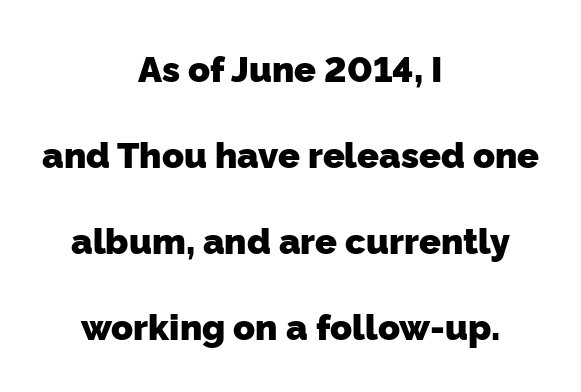
Each letter keeps its own natural width here, so spacing adapts to shape. Baseline-to-baseline distance is far greater than the letter height. Words float on clear page, feet unadorned. Between one letter and the next there's only the usual sliver of space.
